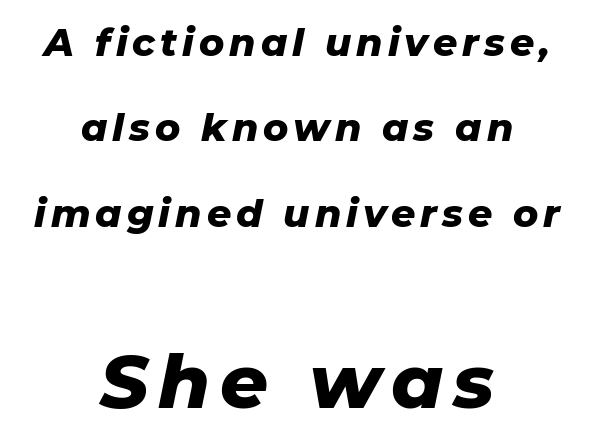
The image shows 75 px heavy type, italic (leaning right); set centered, loose line spacing (2.25x), not underlined; the second (bottom) block is 1.97x larger; low stroke contrast and a medium x-height.
